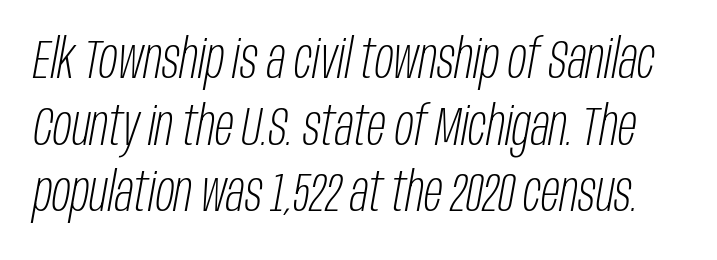
{"italic": "yes", "lean": "right", "slant_degrees": 10, "bold": "no", "weight": "light", "width": "condensed", "stroke_contrast": "low", "x_height": "large", "monospaced": "no", "underline": "no", "line_spacing_ratio": 1.21, "letter_spacing": "normal", "letter_spacing_em": 0.0, "glyph_px": 55}
